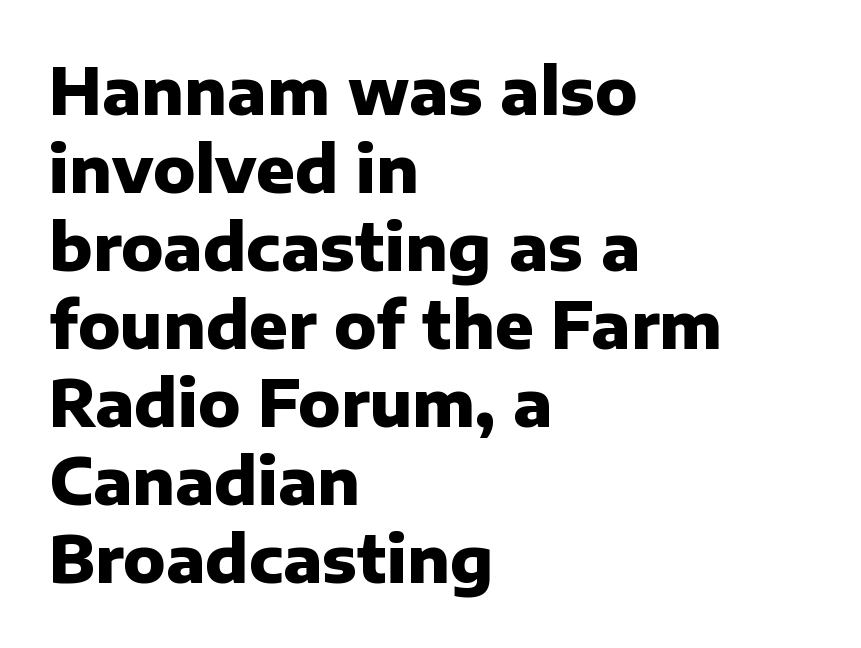
Summary of weight: heavy, a full bold. Left-aligned paragraph, ragged on the right. The letters sit at their default tracking, neither squeezed nor spread. No word sits above an underline. Posture: vertical.
